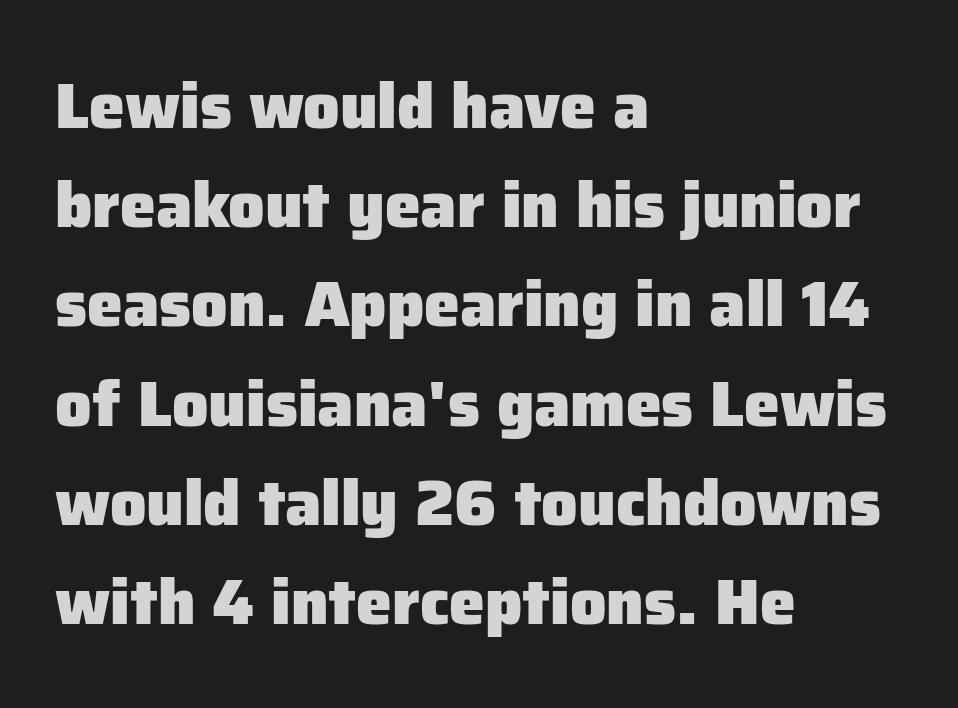
The image shows 64 px heavy sans-serif type, upright; set left-aligned, normal line spacing (1.55x), normal letter spacing, not underlined; low stroke contrast and a medium x-height.
